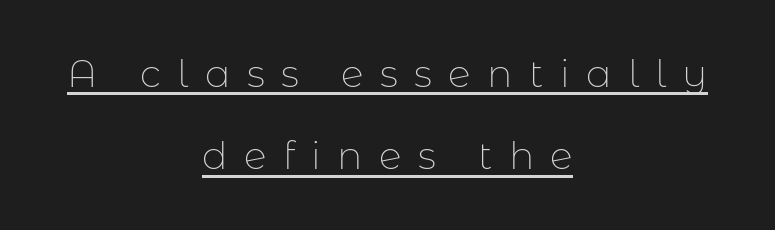
The face used here is proportionally spaced, like ordinary book or web type. The paragraph has two soft edges and a firm central axis. Letter spacing: wide. The typography opts for an upright posture over an oblique one. Vertical stems look standard width or narrower in stroke.
